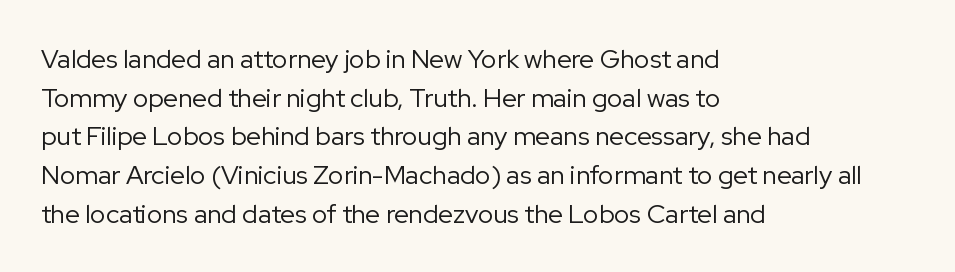
The image shows 26 px text type, upright; set left-aligned, normal line spacing (1.49x), normal letter spacing, not underlined.
